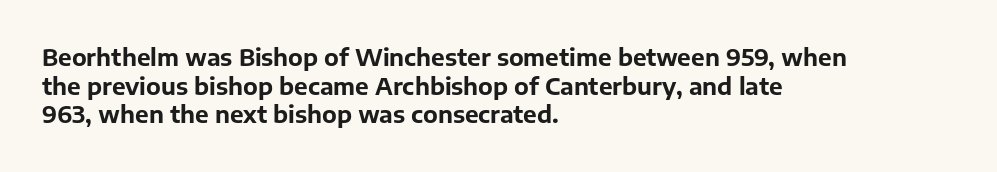
The image shows 23 px bold type, upright; set left-aligned, normal line spacing (1.25x), normal letter spacing, not underlined.
